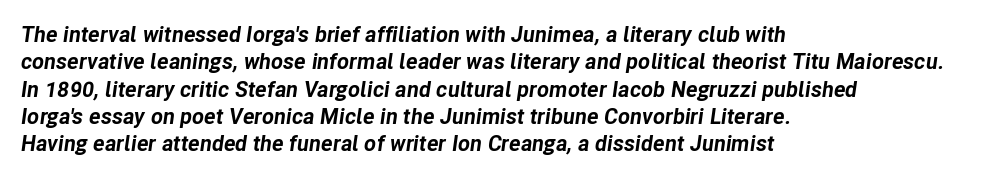
Q: Is the text bold? A: Yes.
Q: Is the text italic (slanted)? A: Yes, it leans right by about 8 degrees.
Q: Is the text underlined? A: No.
Q: How is the paragraph aligned? A: Left-aligned.
Q: Is the spacing between letters normal or unusually wide? A: Normal.
